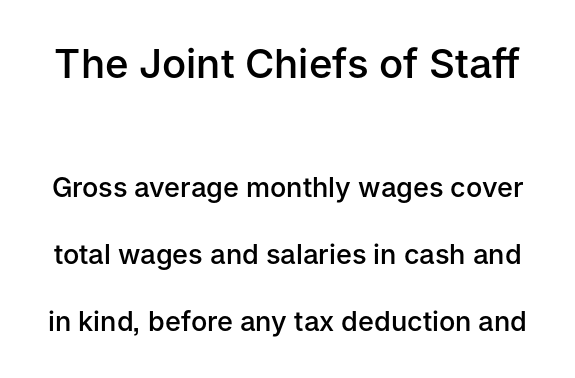
{"serif": "no", "italic": "no", "bold": "semi", "weight": "semibold", "width": "normal", "stroke_contrast": "low", "x_height": "medium", "monospaced": "no", "underline": "no", "line_spacing": "loose", "line_spacing_ratio": 2.48, "letter_spacing": "normal", "letter_spacing_em": 0.0, "larger_block": "first", "size_ratio": 1.48, "glyph_px": 40}
